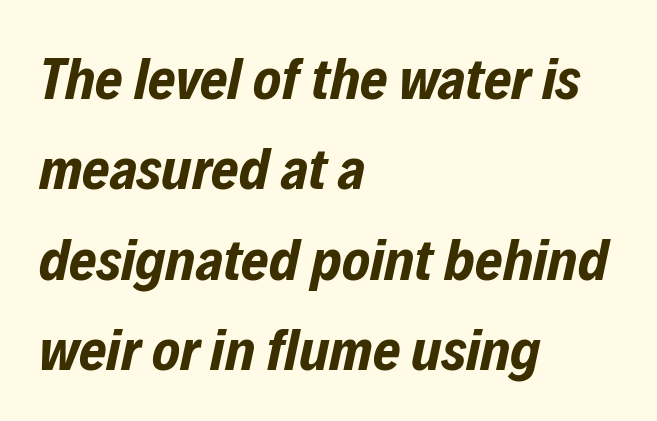
Q: Is the text bold? A: Yes.
Q: Is the text italic (slanted)? A: Yes, it leans right by about 12 degrees.
Q: Is the text underlined? A: No.
Q: How is the paragraph aligned? A: Left-aligned.
Q: Is the spacing between letters normal or unusually wide? A: Normal.
Q: Is the spacing between lines tight, normal or loose? A: Normal.
Q: Width (condensed, normal, or wide)? A: Condensed.
Q: Stroke contrast? A: Low.
Q: x-height? A: Medium.
Q: Monospaced? A: No.
